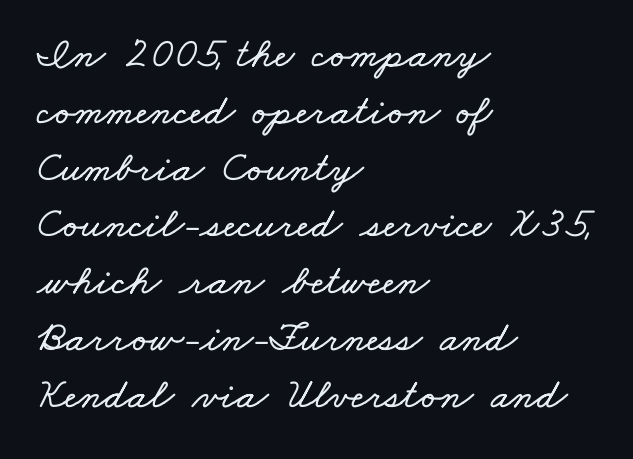
You could not count columns in this text — the font is proportionally spaced. Observe the ordinary spacing: letters are neighbours, not strangers. How would I describe the line gaps? Plain and ordinary. Beneath every word, the page is bare. Caption: multi-line text, flush left, ragged right.
